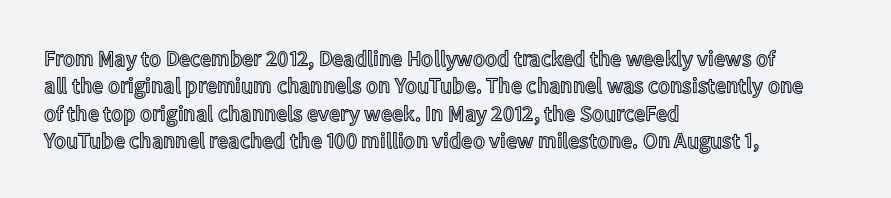
The image shows 22 px text type, upright; set left-aligned, line spacing 1.24x, normal letter spacing, not underlined.
